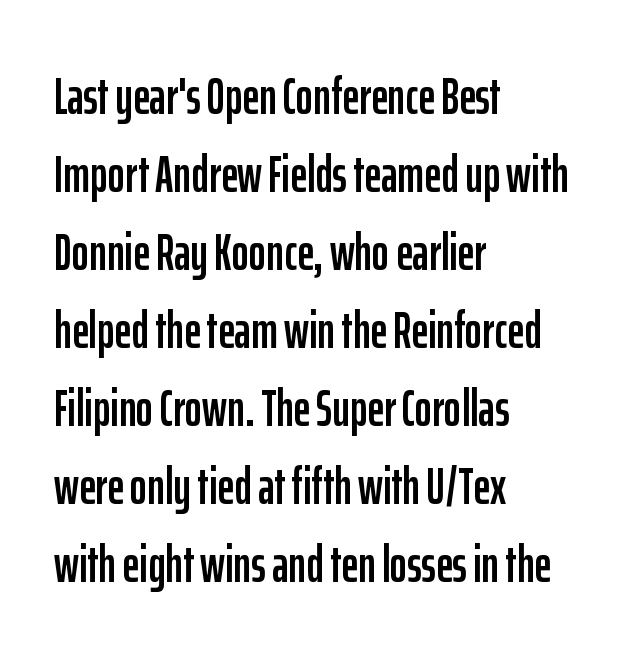
{"serif": "no", "italic": "no", "width": "condensed", "stroke_contrast": "low", "x_height": "medium", "monospaced": "no", "underline": "no", "align": "left", "line_spacing": "normal", "line_spacing_ratio": 1.5, "letter_spacing": "normal", "letter_spacing_em": 0.0, "glyph_px": 52}
